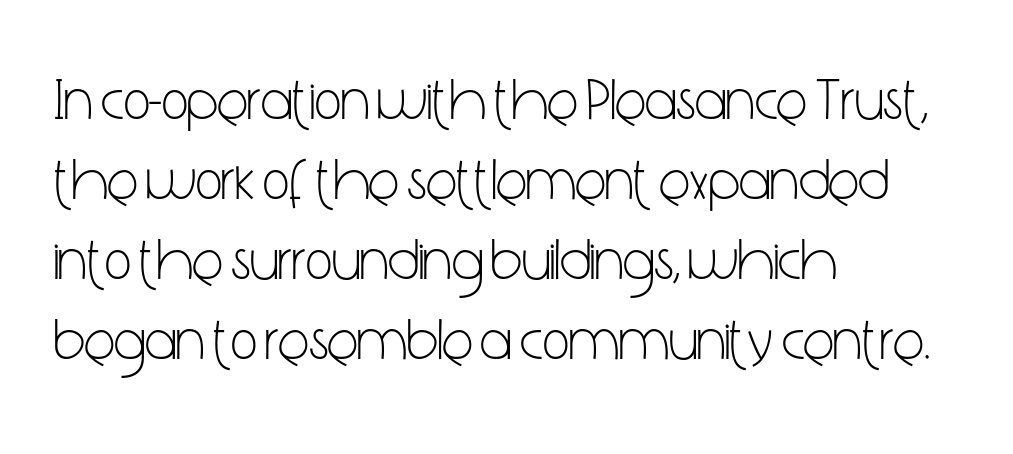
The image shows 58 px light, condensed sans-serif type, upright; set left-aligned, normal line spacing (1.38x), normal letter spacing, not underlined; low stroke contrast and a medium x-height.
